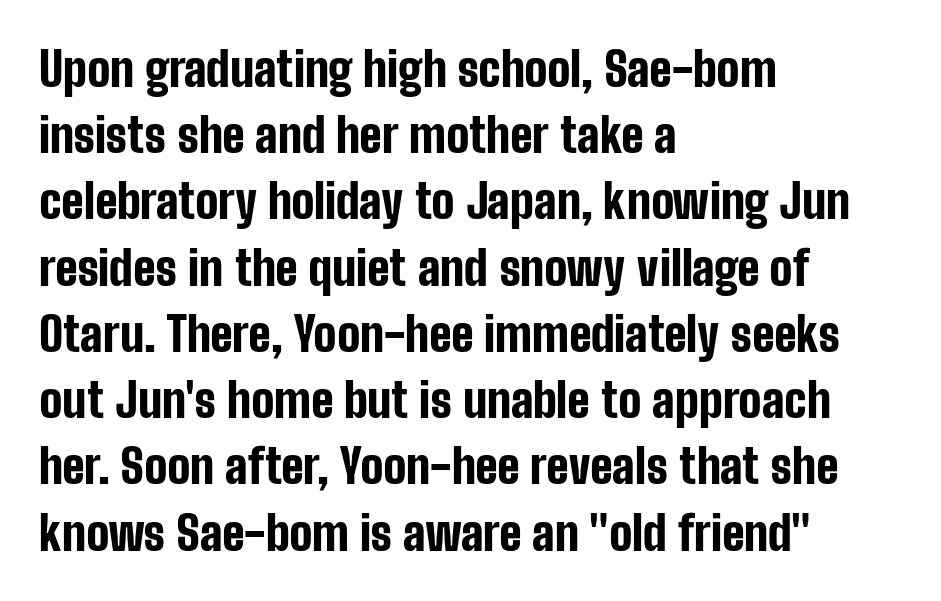
The image shows 48 px bold, condensed sans-serif type, upright; set left-aligned, normal line spacing (1.38x), normal letter spacing, not underlined; low stroke contrast and a medium x-height.
